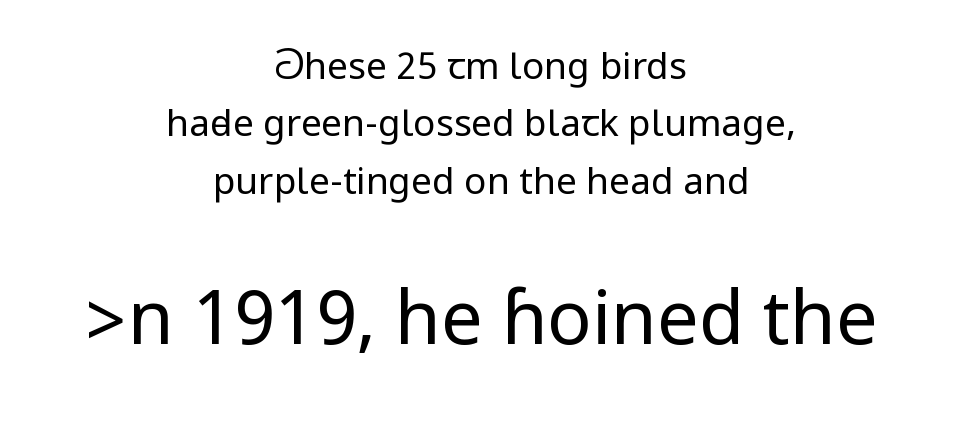
This rendering uses center alignment, leaving both contours irregular but symmetric. Stem width sits at or under what a default text font uses. Unmarked baselines from the first word to the last. Observe the absence of serifs on each vertical stroke in this sample.
